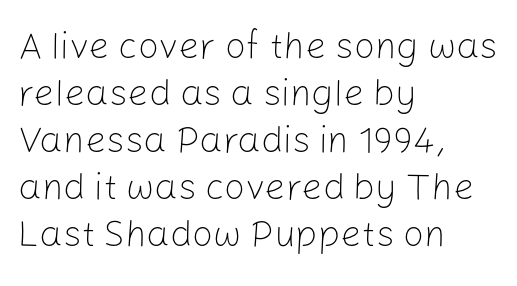
The image shows 37 px light sans-serif type, upright; set left-aligned, normal line spacing (1.27x), normal letter spacing, not underlined; low stroke contrast and a medium x-height.
